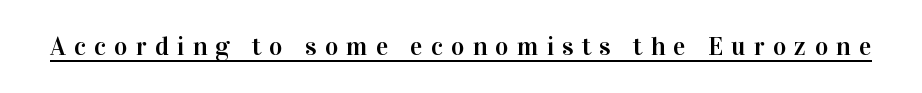
The image shows 26 px text type, upright; set unusually wide letter spacing (+0.31 em), underlined.
